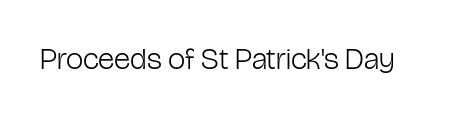
Here the designer chose a conventional face with non-uniform glyph widths. Serif or sans? Sans — the stroke terminals are bare. The lettering holds an erect, upright posture throughout. A quiet, ordinary-to-light weight characterises the typeface. The gaps between neighbouring characters are ordinary and unremarkable.
